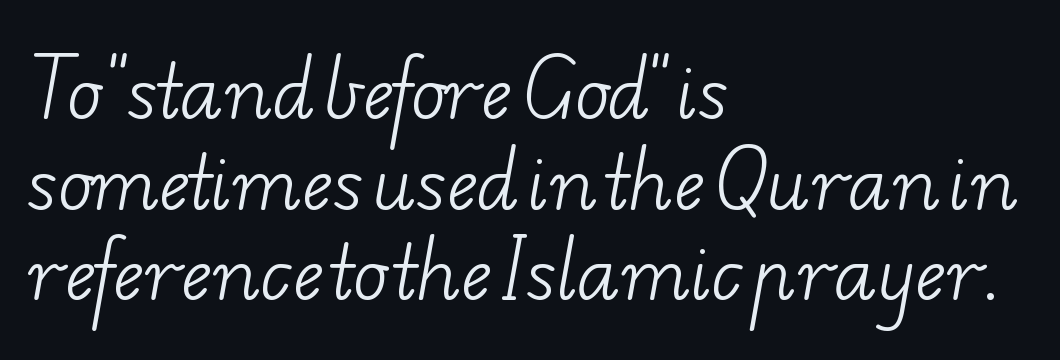
Q: Is the text bold? A: No.
Q: Is the typeface a serif or a sans-serif typeface? A: Serif.
Q: Is the text underlined? A: No.
Q: How is the paragraph aligned? A: Left-aligned.
Q: Is the spacing between letters normal or unusually wide? A: Normal.
Q: Is the spacing between lines tight, normal or loose? A: Normal.
Q: Width (condensed, normal, or wide)? A: Wide.
Q: Stroke contrast? A: Low.
Q: x-height? A: Small.
Q: Monospaced? A: No.
